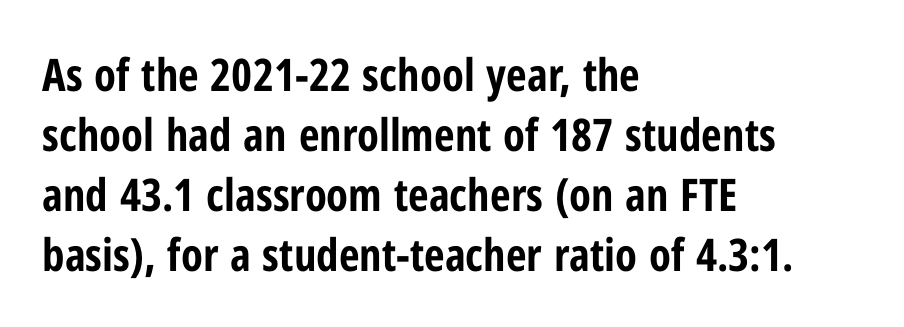
The image shows 45 px bold, condensed sans-serif type, upright; set left-aligned, normal line spacing (1.33x), normal letter spacing, not underlined; low stroke contrast and a medium x-height.
